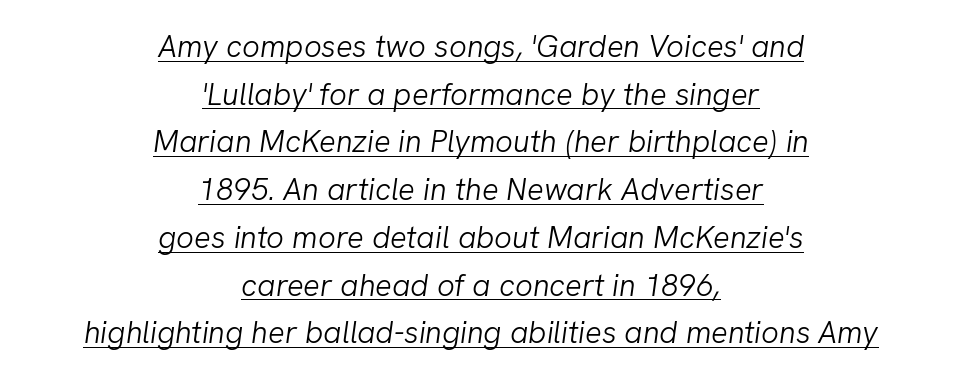
{"italic": "yes", "lean": "right", "slant_degrees": 8, "bold": "no", "weight": "light", "width": "normal", "stroke_contrast": "low", "x_height": "medium", "monospaced": "no", "underline": "yes", "align": "center", "line_spacing": "normal", "line_spacing_ratio": 1.54, "letter_spacing": "normal", "letter_spacing_em": 0.0, "glyph_px": 31}
